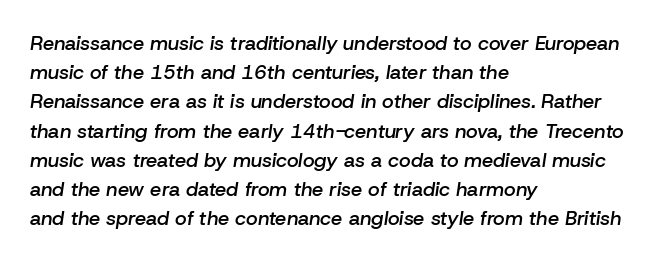
There's an unmistakable incline to the writing here. The designer left line spacing at the default. Is the block centered? No — it sits flush against the left margin. The rendering uses a semibold face; strokes are thickened but not to full bold. The space directly below the letters is spotless. The gaps between neighbouring characters are ordinary and unremarkable.
